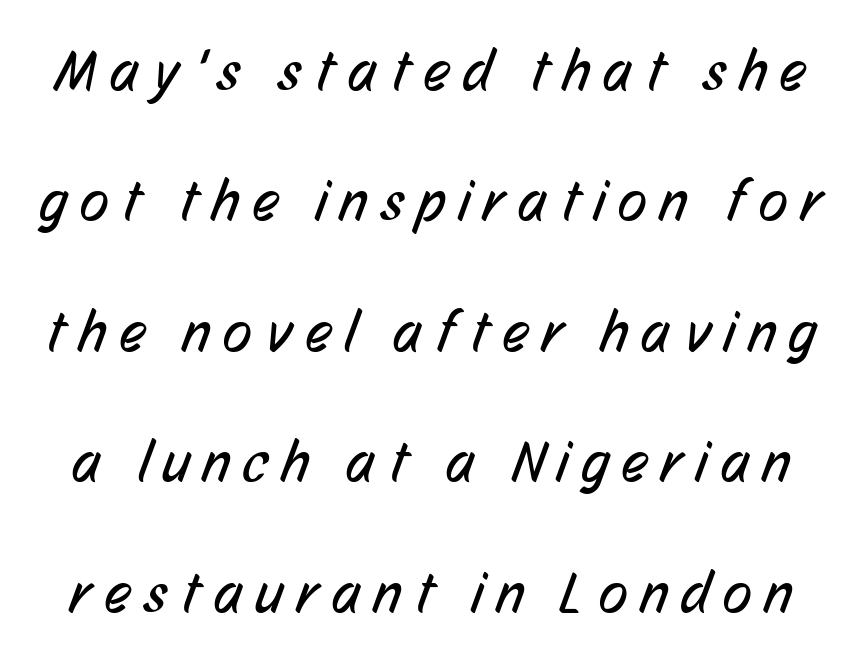
Q: Is the text bold? A: No.
Q: Is the typeface a serif or a sans-serif typeface? A: Sans-serif.
Q: Is the text underlined? A: No.
Q: Is the spacing between letters normal or unusually wide? A: Unusually wide.
Q: Is the spacing between lines tight, normal or loose? A: Loose.
Q: Width (condensed, normal, or wide)? A: Condensed.
Q: Stroke contrast? A: Low.
Q: x-height? A: Medium.
Q: Monospaced? A: No.
